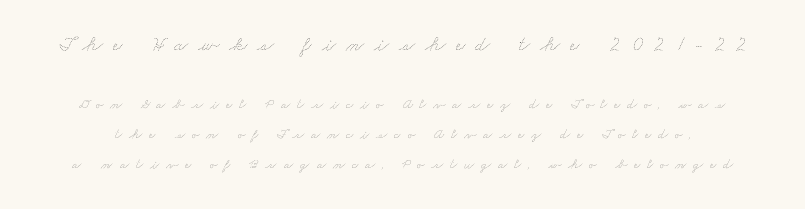
{"bold": "no", "underline": "no", "line_spacing": "loose", "line_spacing_ratio": 2.14, "letter_spacing": "wide", "letter_spacing_em": 0.48, "larger_block": "first", "size_ratio": 1.5, "glyph_px": 21}
